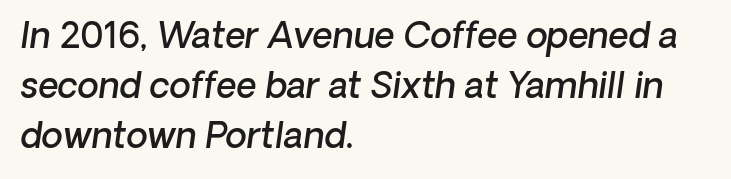
The image shows 35 px semibold sans-serif type; set left-aligned, normal line spacing (1.43x), normal letter spacing, not underlined; low stroke contrast and a medium x-height.
